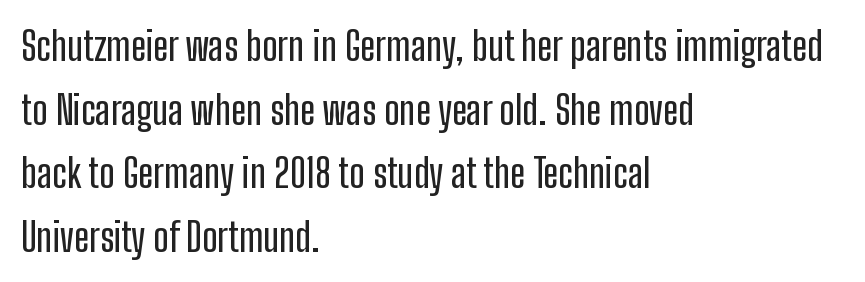
{"serif": "no", "italic": "no", "width": "condensed", "stroke_contrast": "low", "x_height": "medium", "monospaced": "no", "underline": "no", "align": "left", "line_spacing": "normal", "line_spacing_ratio": 1.59, "letter_spacing": "normal", "letter_spacing_em": 0.0, "glyph_px": 40}
